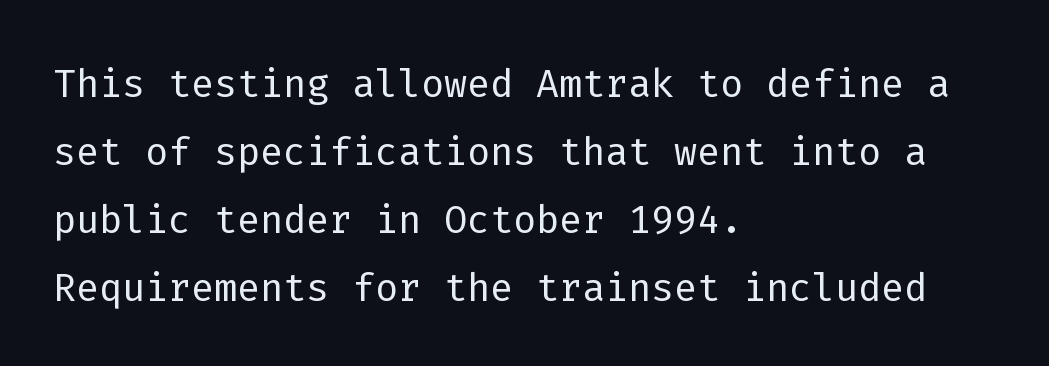
Is the letter spacing exaggerated? No — it looks like the ordinary default. The glyphs in this specimen are sans serif. Fixed-width glyphs throughout — classic coding-font behaviour. The strokes carry an ordinary text weight at most. Each row of text sits above clean, open space. The designer left line spacing at the default.
